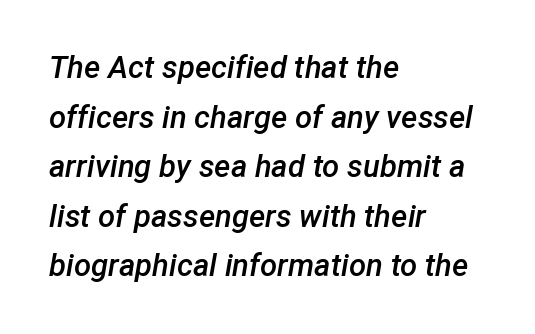
The image shows 31 px semibold type, italic (leaning right); set left-aligned, normal line spacing (1.6x), normal letter spacing, not underlined; low stroke contrast and a medium x-height.
